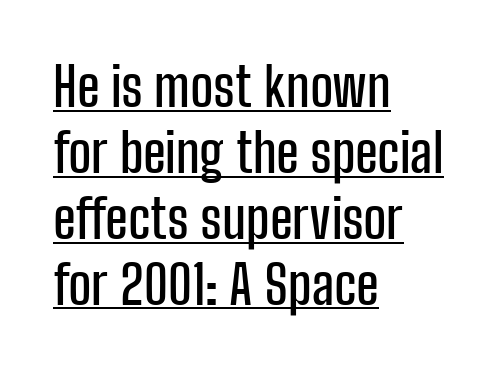
Q: Is the text italic (slanted)? A: No, it is upright.
Q: Is the typeface a serif or a sans-serif typeface? A: Sans-serif.
Q: Is the text underlined? A: Yes.
Q: How is the paragraph aligned? A: Left-aligned.
Q: Is the spacing between letters normal or unusually wide? A: Normal.
Q: Width (condensed, normal, or wide)? A: Condensed.
Q: Stroke contrast? A: Low.
Q: x-height? A: Medium.
Q: Monospaced? A: No.
